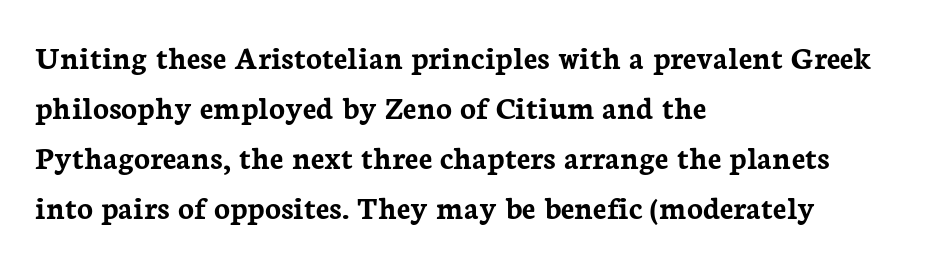
{"serif": "yes", "italic": "no", "bold": "yes", "weight": "semibold", "width": "normal", "stroke_contrast": "low", "x_height": "medium", "monospaced": "no", "underline": "no", "align": "left", "line_spacing": "normal", "line_spacing_ratio": 1.52, "letter_spacing": "normal", "letter_spacing_em": 0.0, "glyph_px": 33}
